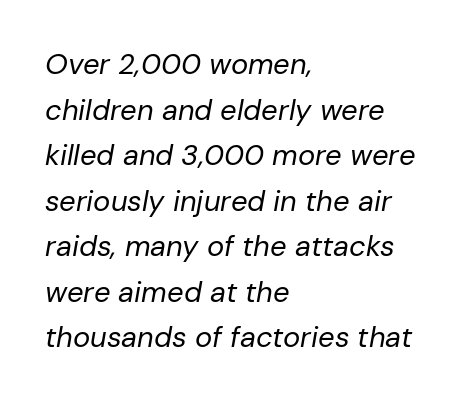
The image shows 29 px regular-weight type, italic (leaning right); set left-aligned, normal line spacing (1.57x), normal letter spacing, not underlined; low stroke contrast and a medium x-height.
